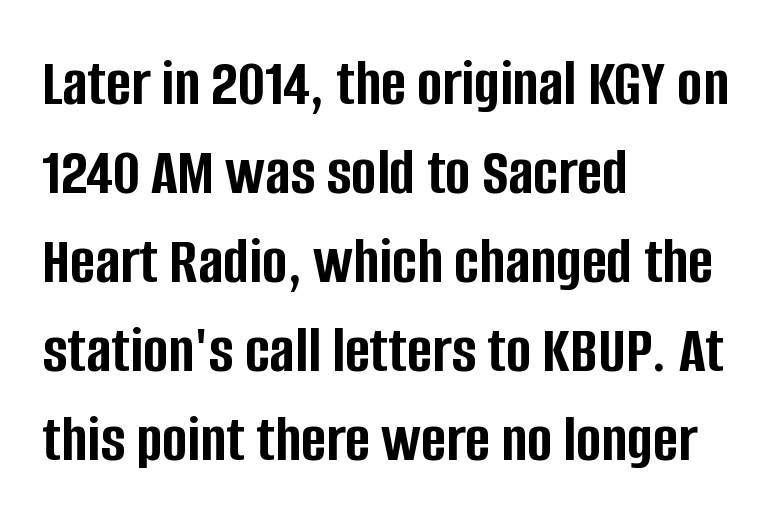
Q: Is the text bold? A: Yes.
Q: Is the text italic (slanted)? A: No, it is upright.
Q: Is the typeface a serif or a sans-serif typeface? A: Sans-serif.
Q: Is the text underlined? A: No.
Q: How is the paragraph aligned? A: Left-aligned.
Q: Is the spacing between letters normal or unusually wide? A: Normal.
Q: Is the spacing between lines tight, normal or loose? A: Normal.
Q: Width (condensed, normal, or wide)? A: Condensed.
Q: Stroke contrast? A: Low.
Q: x-height? A: Large.
Q: Monospaced? A: No.
